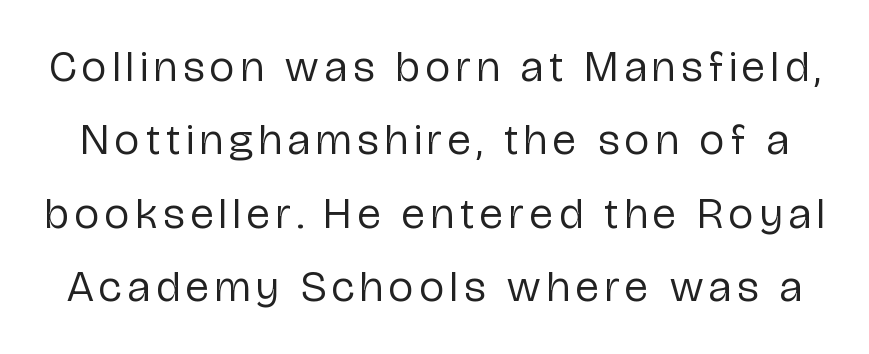
The image shows 44 px regular-weight, condensed sans-serif type, upright; set normal line spacing (1.67x), not underlined; low stroke contrast and a medium x-height.
